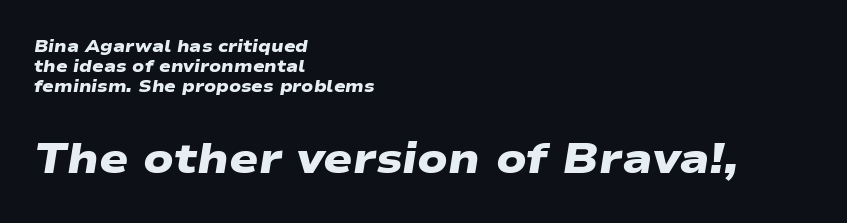
{"serif": "no", "bold": "yes", "weight": "heavy", "width": "wide", "stroke_contrast": "low", "x_height": "medium", "monospaced": "no", "underline": "no", "align": "left", "line_spacing_ratio": 1.18, "letter_spacing": "normal", "letter_spacing_em": 0.0, "larger_block": "second", "size_ratio": 2.53, "glyph_px": 43}
